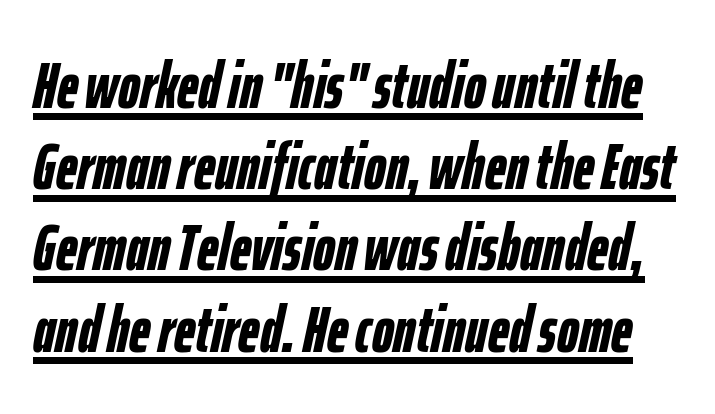
Q: Is the text bold? A: Yes.
Q: Is the text italic (slanted)? A: Yes, it leans right by about 12 degrees.
Q: Is the text underlined? A: Yes.
Q: Is the spacing between letters normal or unusually wide? A: Normal.
Q: Width (condensed, normal, or wide)? A: Condensed.
Q: Stroke contrast? A: Low.
Q: x-height? A: Medium.
Q: Monospaced? A: No.
